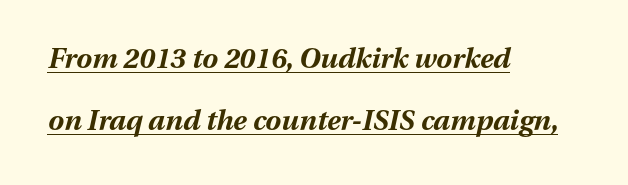
The rendered words wear a rule along their underside. The horizontal fit of the characters is conventional and even. The line-height multiplier appears high, well above default. Looks like regular typesetting: each glyph gets only the width it needs. Every character sits at an angle, as italics do.
